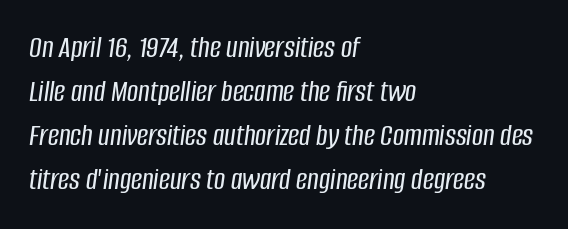
The image shows 31 px condensed type, italic (leaning right); set left-aligned, normal line spacing (1.42x), normal letter spacing, not underlined; low stroke contrast and a large x-height.
